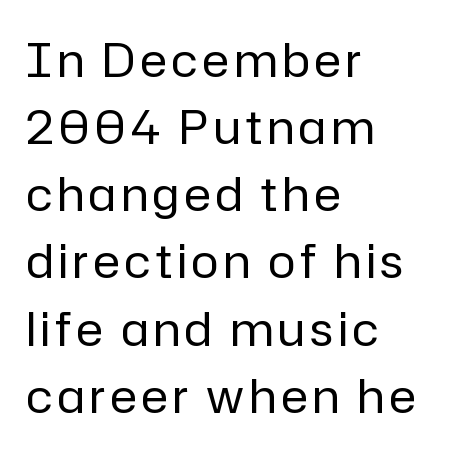
The image shows 46 px regular-weight sans-serif type, upright; set left-aligned, normal line spacing (1.46x), not underlined; low stroke contrast and a medium x-height.
